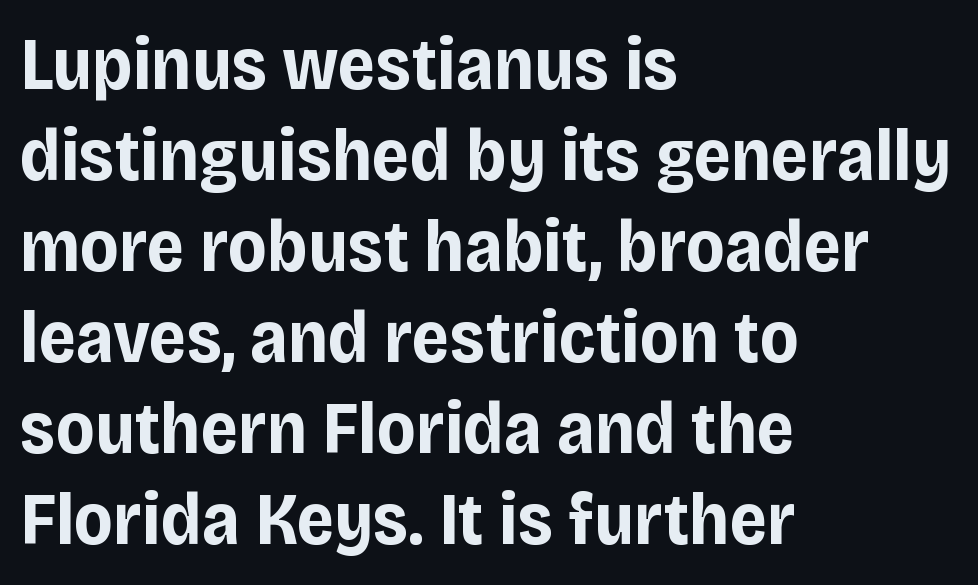
The image shows 74 px bold sans-serif type, upright; set left-aligned, line spacing 1.23x, normal letter spacing, not underlined; low stroke contrast and a large x-height.
